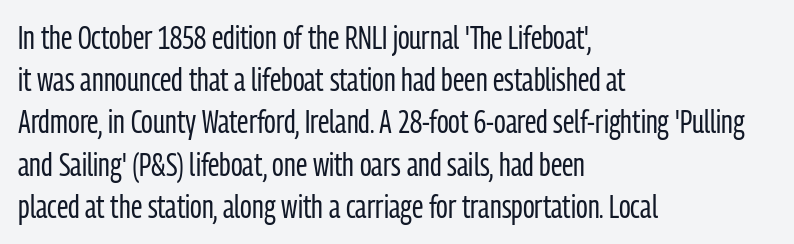
{"serif": "no", "italic": "no", "bold": "no", "weight": "regular", "width": "condensed", "stroke_contrast": "low", "x_height": "medium", "monospaced": "no", "underline": "no", "align": "left", "line_spacing": "normal", "line_spacing_ratio": 1.32, "letter_spacing": "normal", "letter_spacing_em": 0.0, "glyph_px": 32}
